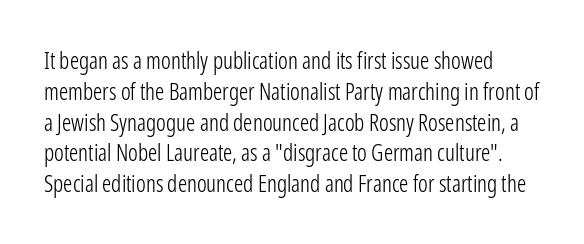
{"italic": "no", "bold": "no", "underline": "no", "line_spacing": "normal", "line_spacing_ratio": 1.34, "letter_spacing": "normal", "letter_spacing_em": 0.0, "glyph_px": 23}
